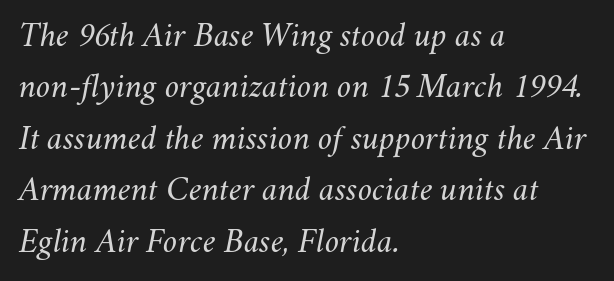
Q: Is the text bold? A: No.
Q: Is the text italic (slanted)? A: Yes, it leans right by about 11 degrees.
Q: Is the text underlined? A: No.
Q: How is the paragraph aligned? A: Left-aligned.
Q: Is the spacing between letters normal or unusually wide? A: Normal.
Q: Is the spacing between lines tight, normal or loose? A: Normal.
Q: Width (condensed, normal, or wide)? A: Normal.
Q: Stroke contrast? A: Medium.
Q: x-height? A: Small.
Q: Monospaced? A: No.
